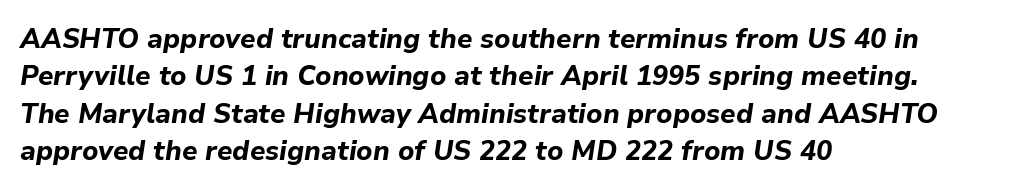
The image shows 27 px bold type, italic (leaning right); set left-aligned, normal line spacing (1.38x), normal letter spacing, not underlined.
